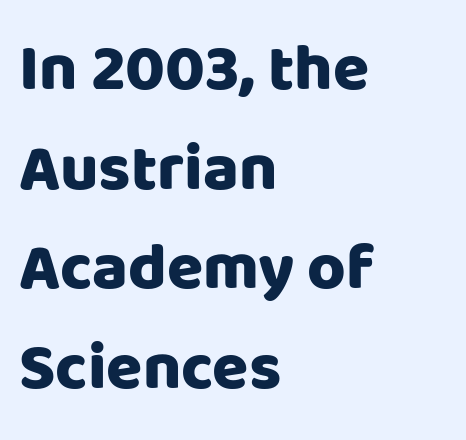
Each new line begins a customary step beneath the previous one. The rendering uses natural spacing where letterforms have individual widths. In terms of letterspacing, this is plain default setting. Is the type bold? Yes — the strokes are clearly thick and heavy. The space directly below the letters is spotless.
